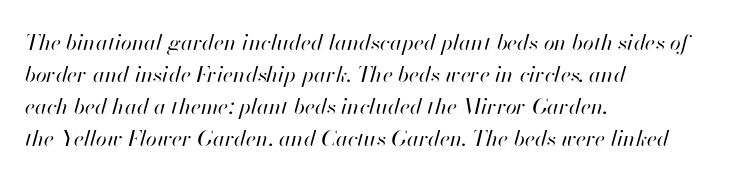
The image shows 22 px text type, italic (leaning right); set left-aligned, normal line spacing (1.45x), normal letter spacing, not underlined.
